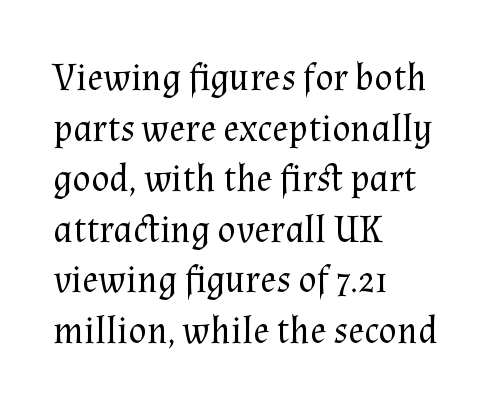
The image shows 38 px regular-weight type, upright; set left-aligned, normal line spacing (1.33x), normal letter spacing, not underlined; medium stroke contrast and a medium x-height.
